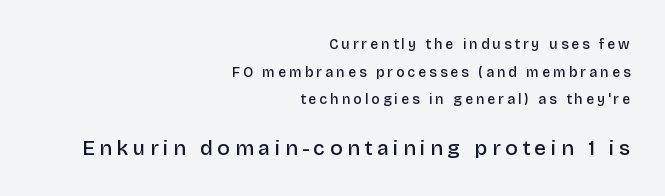
Q: Is the text bold? A: Semi-bold.
Q: Is the text italic (slanted)? A: No, it is upright.
Q: Is the text underlined? A: No.
Q: How is the paragraph aligned? A: Right-aligned.
Q: Is the spacing between letters normal or unusually wide? A: Unusually wide.
Q: Is the spacing between lines tight, normal or loose? A: Loose.
Q: Which block of text is set in a larger size, the first (top) or the second (bottom)? A: The second (bottom) one.
